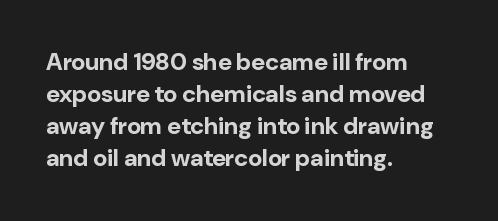
Q: Is the text bold? A: Yes.
Q: Is the text italic (slanted)? A: No, it is upright.
Q: Is the text underlined? A: No.
Q: How is the paragraph aligned? A: Left-aligned.
Q: Is the spacing between letters normal or unusually wide? A: Normal.
Q: Is the spacing between lines tight, normal or loose? A: Normal.
